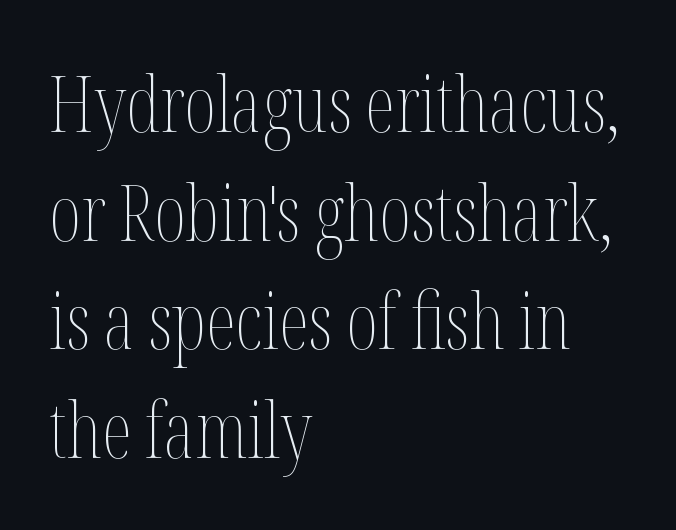
{"italic": "no", "bold": "no", "weight": "thin", "width": "condensed", "stroke_contrast": "medium", "x_height": "medium", "monospaced": "no", "underline": "no", "align": "left", "line_spacing": "normal", "line_spacing_ratio": 1.41, "letter_spacing": "normal", "letter_spacing_em": 0.0, "glyph_px": 77}
